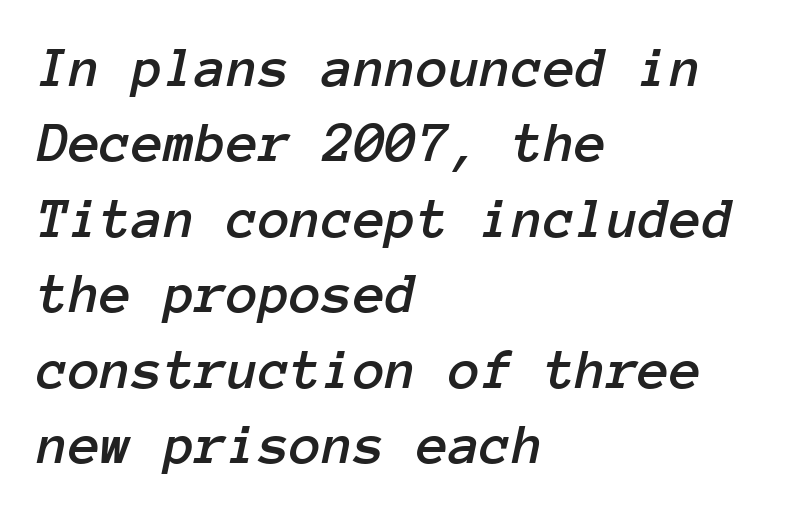
Q: Is the text italic (slanted)? A: Yes, it leans right by about 12 degrees.
Q: Is the text underlined? A: No.
Q: How is the paragraph aligned? A: Left-aligned.
Q: Is the spacing between letters normal or unusually wide? A: Normal.
Q: Is the spacing between lines tight, normal or loose? A: Normal.
Q: Width (condensed, normal, or wide)? A: Normal.
Q: Stroke contrast? A: Low.
Q: x-height? A: Medium.
Q: Monospaced? A: Yes.
